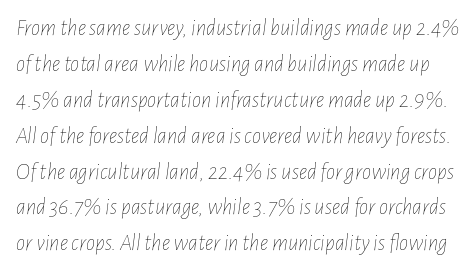
Q: Is the text bold? A: No.
Q: Is the text italic (slanted)? A: Yes, it leans right by about 7 degrees.
Q: Is the text underlined? A: No.
Q: Is the spacing between letters normal or unusually wide? A: Normal.
Q: Is the spacing between lines tight, normal or loose? A: Normal.
